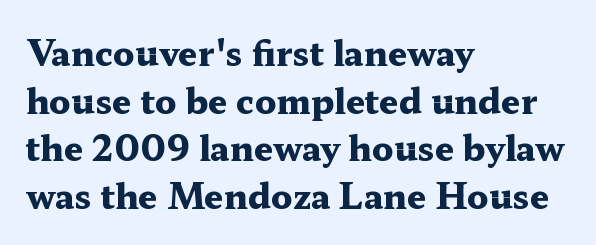
No italicization has been applied; the sample stays upright. Regarding serifs, this sample has them. Here the designer chose a conventional face with non-uniform glyph widths. Underline: absent. The letters are bold, with thick, heavy strokes.
